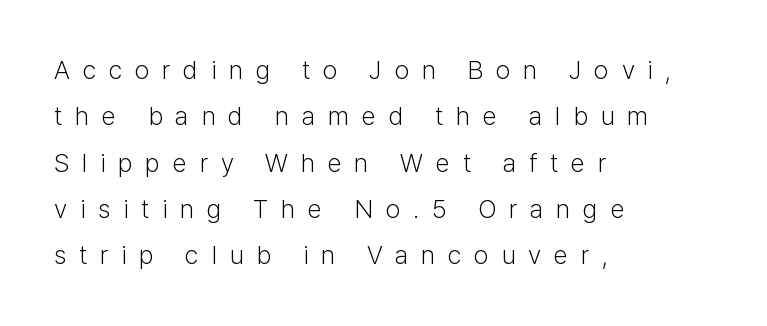
Q: Is the text bold? A: No.
Q: Is the text italic (slanted)? A: No, it is upright.
Q: Is the text underlined? A: No.
Q: How is the paragraph aligned? A: Left-aligned.
Q: Is the spacing between letters normal or unusually wide? A: Unusually wide.
